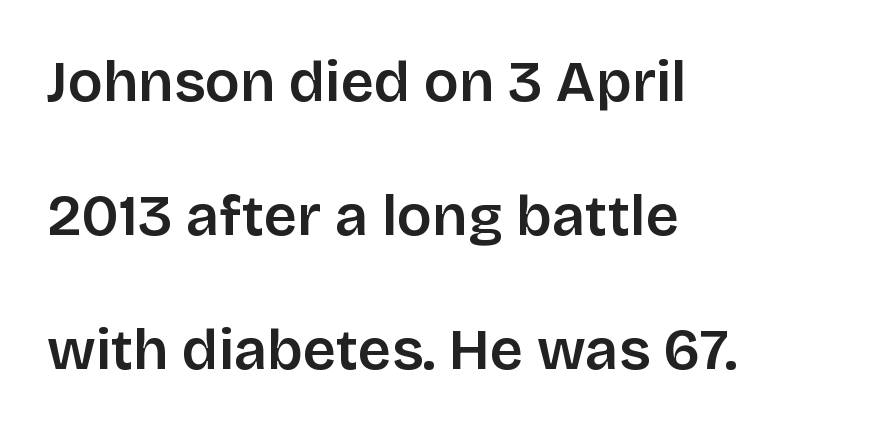
{"serif": "no", "italic": "no", "width": "normal", "stroke_contrast": "low", "x_height": "large", "monospaced": "no", "underline": "no", "align": "left", "line_spacing": "loose", "line_spacing_ratio": 2.31, "letter_spacing": "normal", "letter_spacing_em": 0.0, "glyph_px": 58}
